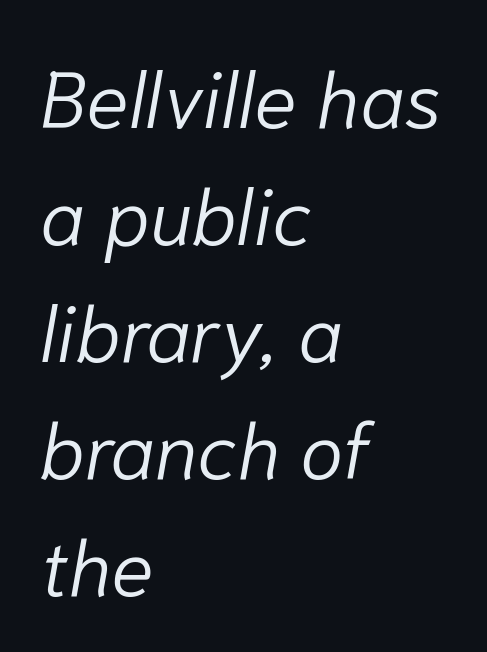
The image shows 79 px light type, italic (leaning right); set left-aligned, normal line spacing (1.48x), normal letter spacing, not underlined; low stroke contrast and a medium x-height.
